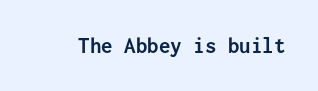
{"italic": "no", "bold": "yes", "underline": "no", "letter_spacing": "normal", "letter_spacing_em": 0.0, "glyph_px": 23}
